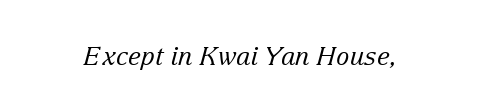
Honestly, the letter spacing is just normal — you wouldn't notice it. The baseline area is clear. Observe the lean: these are italic letterforms. Vertical stems look standard width or narrower in stroke.
